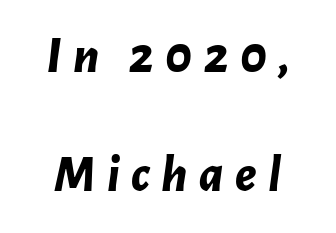
Q: Is the text bold? A: Yes.
Q: Is the text italic (slanted)? A: Yes, it leans right by about 7 degrees.
Q: Is the text underlined? A: No.
Q: Is the spacing between letters normal or unusually wide? A: Unusually wide.
Q: Is the spacing between lines tight, normal or loose? A: Loose.
Q: Width (condensed, normal, or wide)? A: Normal.
Q: Stroke contrast? A: Low.
Q: x-height? A: Medium.
Q: Monospaced? A: No.
